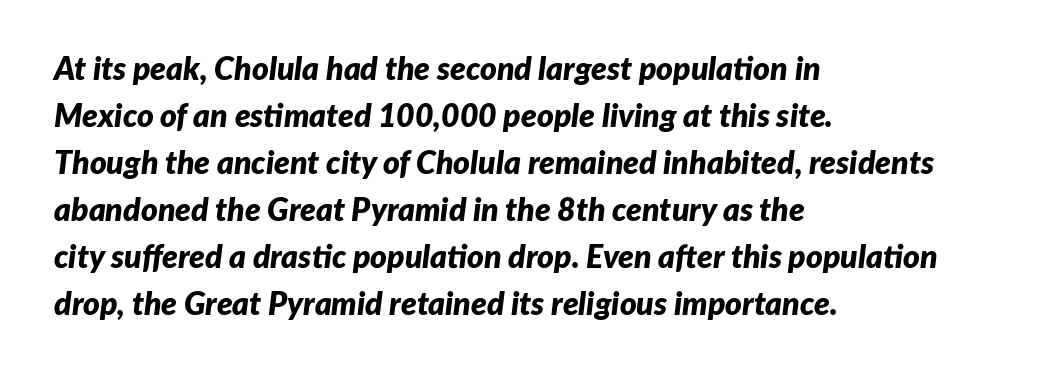
Would a proofreader flag this as italicized? Yes. Bare-footed words on every line. Is this a fixed-width face? No — the glyphs have proportional, varying widths. This block has exactly the height ordinary leading produces.
